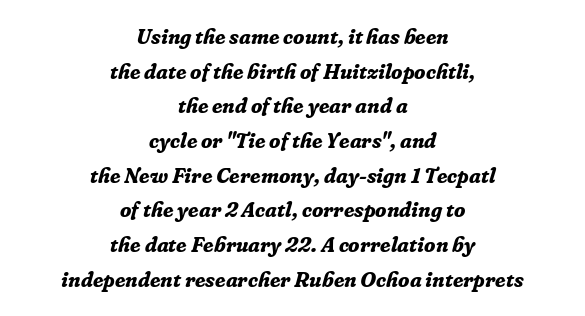
Each new line begins a customary step beneath the previous one. Bold? Absolutely — the strokes are thick and heavy. Standard letterfit; no display-style spreading of the glyphs. The string is rendered with underlining switched off. Notice how the passage keeps no hard edge, just a central spine.
